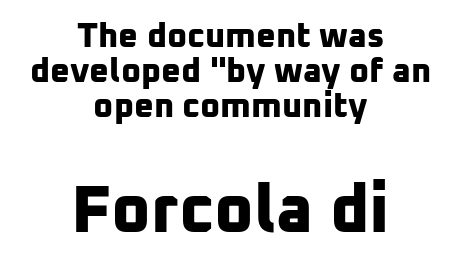
{"serif": "no", "bold": "yes", "weight": "bold", "width": "normal", "stroke_contrast": "low", "x_height": "medium", "monospaced": "no", "underline": "no", "align": "center", "line_spacing": "tight", "line_spacing_ratio": 1.03, "letter_spacing": "normal", "letter_spacing_em": 0.0, "larger_block": "second", "size_ratio": 1.97, "glyph_px": 67}
